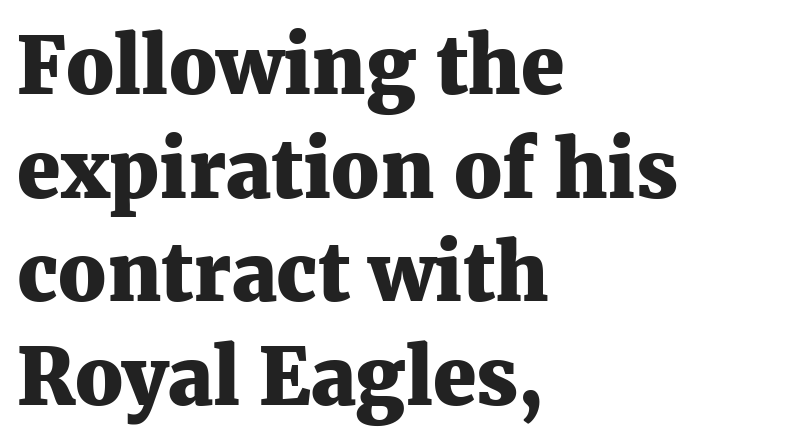
The image shows 78 px heavy serif type, upright; set left-aligned, normal line spacing (1.33x), normal letter spacing, not underlined; medium stroke contrast and a medium x-height.
